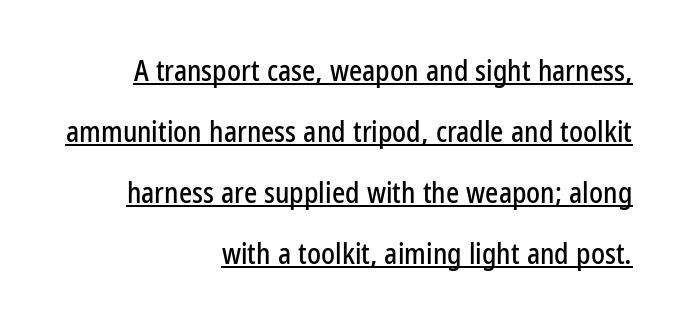
The image shows 28 px condensed sans-serif type, upright; set right-aligned, loose line spacing (2.18x), normal letter spacing, underlined; low stroke contrast and a medium x-height.
